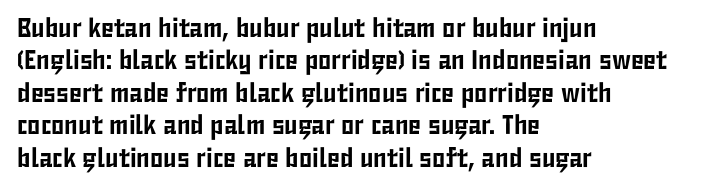
Q: Is the text italic (slanted)? A: No, it is upright.
Q: Is the text underlined? A: No.
Q: How is the paragraph aligned? A: Left-aligned.
Q: Is the spacing between letters normal or unusually wide? A: Normal.
